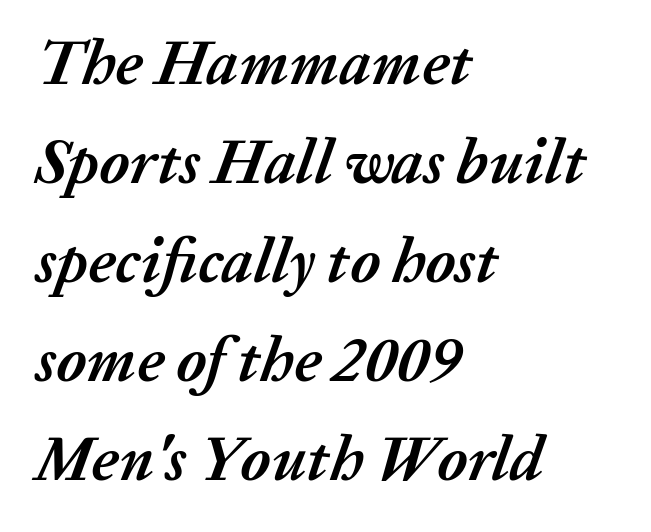
The lettering tilts uniformly, giving the passage an italic look. Chunky letters — that's bold for sure. All the whitespace from short lines collects on the right. Think of a printed novel: that variable character pitch is what you see here. This sample keeps an unexceptional amount of space between lines.
